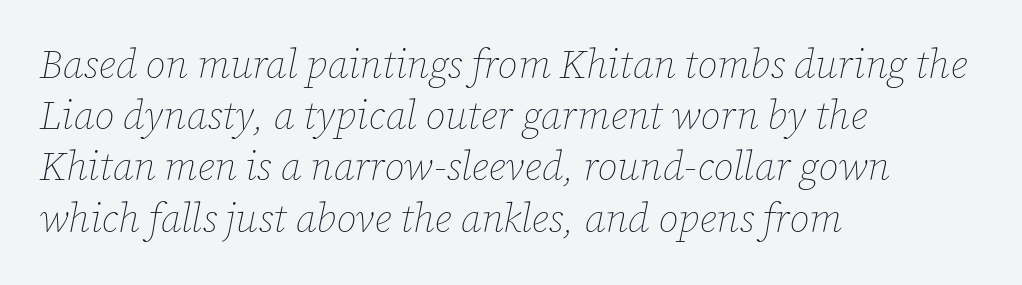
The image shows 40 px thin type, italic (leaning right); set left-aligned, normal line spacing (1.28x), normal letter spacing, not underlined; low stroke contrast and a medium x-height.
